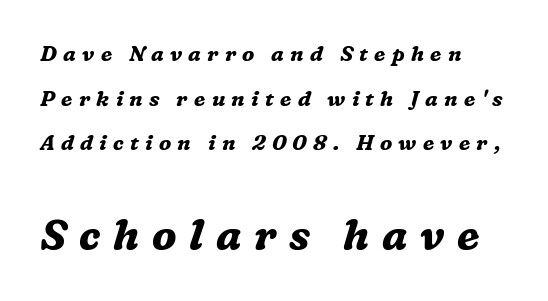
The image shows 42 px bold serif type, italic (leaning right); set loose line spacing (2.12x), unusually wide letter spacing (+0.3 em), not underlined; the second (bottom) block is 2.0x larger; medium stroke contrast and a medium x-height.
